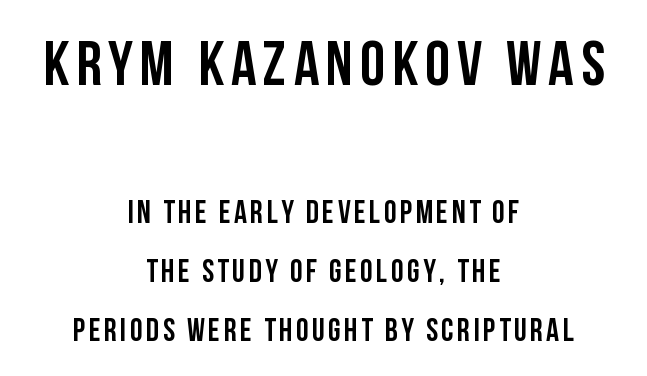
The glyphs in this specimen are sans serif. Style check: upright. Visually the block forms a symmetrical silhouette, jagged on both flanks. Here the designer chose a conventional face with non-uniform glyph widths. The glyphs are unaccompanied by any horizontal stroke below them. The upper block of text is set noticeably larger than the block beneath it.
